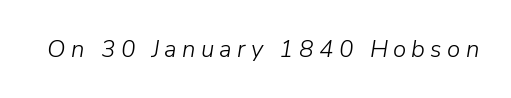
Q: Is the text bold? A: No.
Q: Is the text italic (slanted)? A: Yes, it leans right by about 9 degrees.
Q: Is the text underlined? A: No.
Q: Is the spacing between letters normal or unusually wide? A: Unusually wide.
